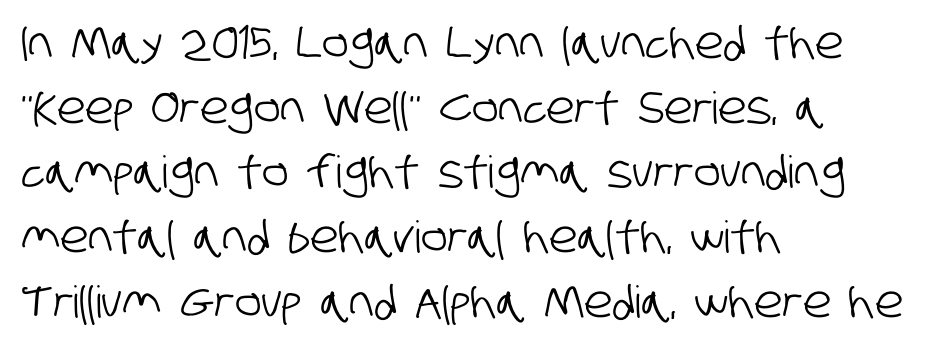
{"serif": "no", "width": "condensed", "stroke_contrast": "low", "x_height": "large", "monospaced": "no", "underline": "no", "align": "left", "line_spacing": "normal", "line_spacing_ratio": 1.47, "letter_spacing": "normal", "letter_spacing_em": 0.0, "glyph_px": 44}
